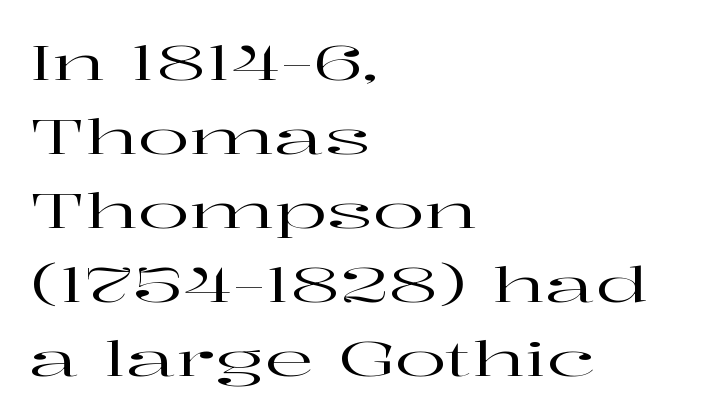
Q: Is the text italic (slanted)? A: No, it is upright.
Q: Is the typeface a serif or a sans-serif typeface? A: Serif.
Q: Is the text underlined? A: No.
Q: How is the paragraph aligned? A: Left-aligned.
Q: Is the spacing between letters normal or unusually wide? A: Normal.
Q: Is the spacing between lines tight, normal or loose? A: Normal.
Q: Width (condensed, normal, or wide)? A: Wide.
Q: Stroke contrast? A: High.
Q: x-height? A: Medium.
Q: Monospaced? A: No.
